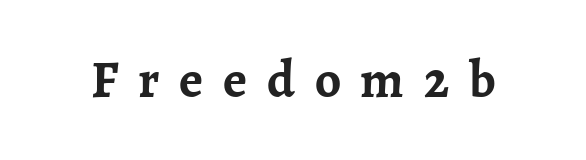
The image shows 52 px semibold serif type, upright; set unusually wide letter spacing (+0.38 em), not underlined; low stroke contrast and a medium x-height.
